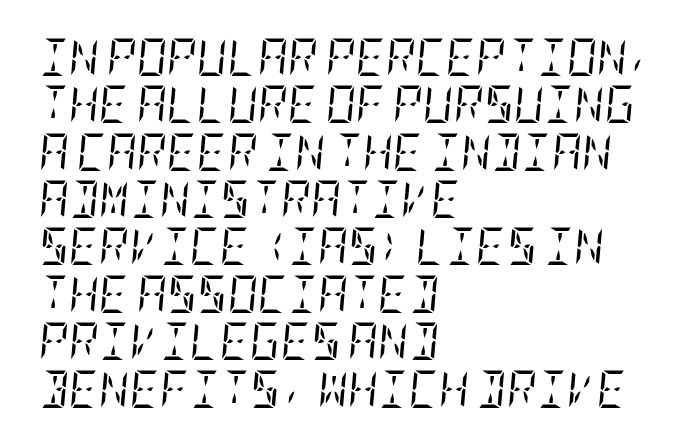
The rendering shows small feet on the letterforms — a serif design. This is oblique type, the kind used for emphasis or titles. Horizontally, the lines are justified to the leading edge only. Between one letter and the next there's only the usual sliver of space. The letters look calm and open, with moderate or lighter stems. Each row of text sits above clean, open space.
